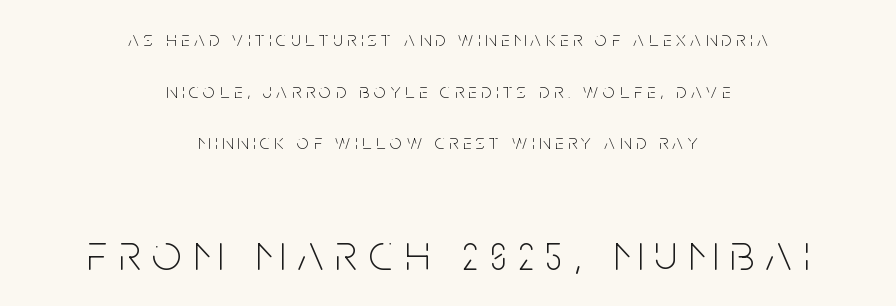
The image shows 52 px thin, condensed sans-serif type, upright; set centered, loose line spacing (2.46x), unusually wide letter spacing (+0.23 em), not underlined; the second (bottom) block is 2.48x larger; low stroke contrast and a large x-height.
